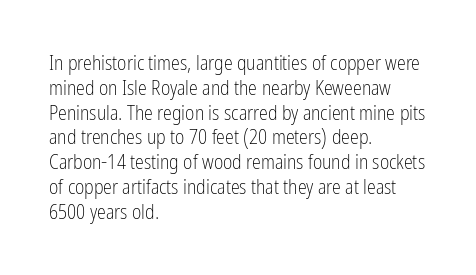
Each stroke keeps to a modest, everyday thickness or less. The type is set solid horizontally, with unmodified tracking. Italic: no, the glyphs are upright roman. In CSS terms this would be text-align: left.
